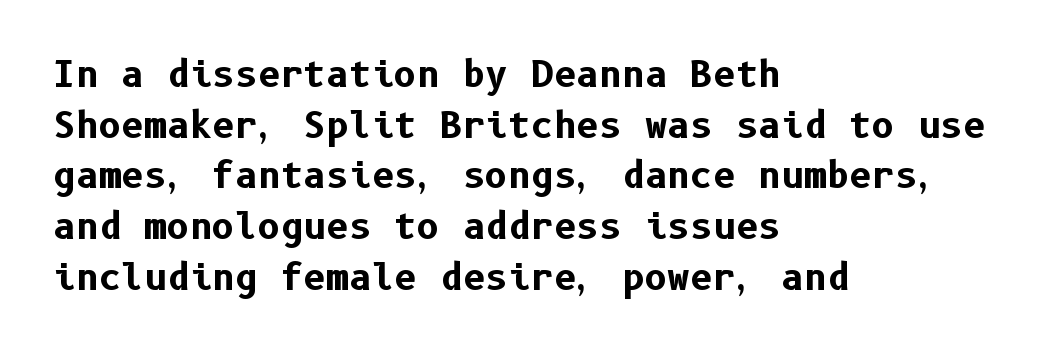
The image shows 35 px bold sans-serif type, upright; set left-aligned, normal line spacing (1.45x), normal letter spacing, not underlined; low stroke contrast and a medium x-height.
